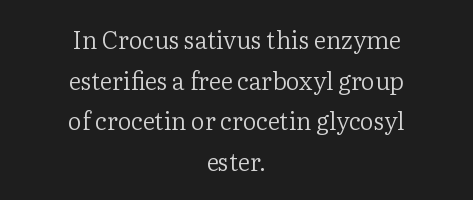
{"italic": "no", "bold": "no", "underline": "no", "align": "center", "line_spacing": "normal", "line_spacing_ratio": 1.69, "letter_spacing": "normal", "letter_spacing_em": 0.0, "glyph_px": 24}
